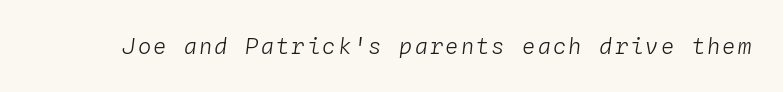
{"italic": "yes", "lean": "right", "slant_degrees": 4, "bold": "no", "underline": "no", "glyph_px": 22}
